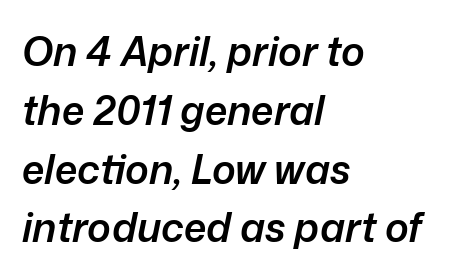
The image shows 40 px semibold type, italic (leaning right); set left-aligned, normal line spacing (1.47x), normal letter spacing, not underlined; low stroke contrast and a medium x-height.
